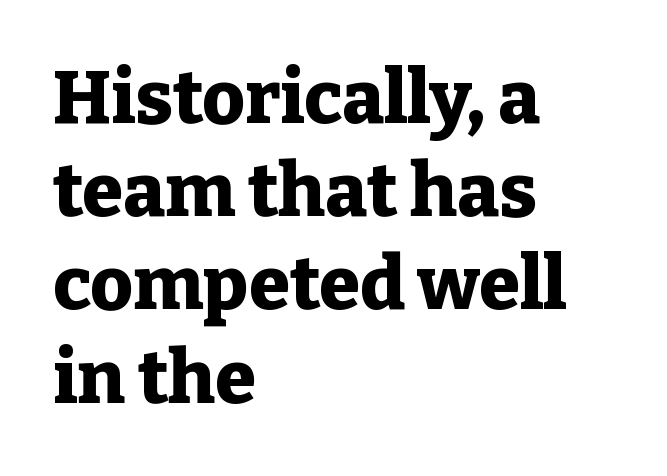
The image shows 74 px heavy serif type, upright; set left-aligned, normal line spacing (1.26x), normal letter spacing, not underlined; low stroke contrast and a medium x-height.
